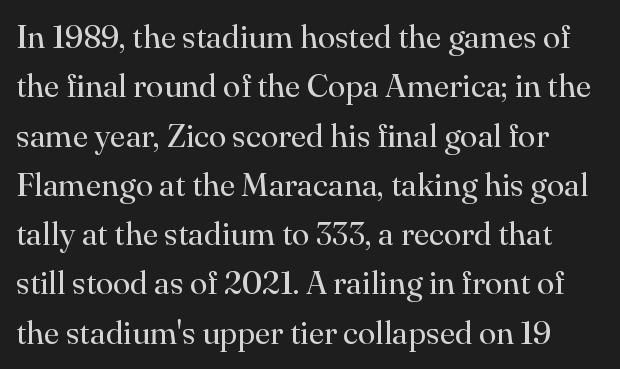
Q: Is the text bold? A: No.
Q: Is the text italic (slanted)? A: No, it is upright.
Q: Is the typeface a serif or a sans-serif typeface? A: Serif.
Q: Is the text underlined? A: No.
Q: Is the spacing between letters normal or unusually wide? A: Normal.
Q: Is the spacing between lines tight, normal or loose? A: Normal.
Q: Width (condensed, normal, or wide)? A: Normal.
Q: Stroke contrast? A: High.
Q: x-height? A: Small.
Q: Monospaced? A: No.
